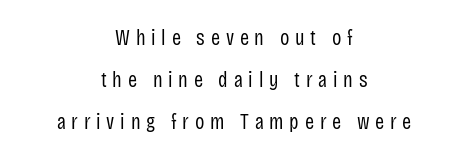
Q: Is the text bold? A: No.
Q: Is the text italic (slanted)? A: No, it is upright.
Q: Is the text underlined? A: No.
Q: How is the paragraph aligned? A: Centered.
Q: Is the spacing between letters normal or unusually wide? A: Unusually wide.
Q: Is the spacing between lines tight, normal or loose? A: Loose.
